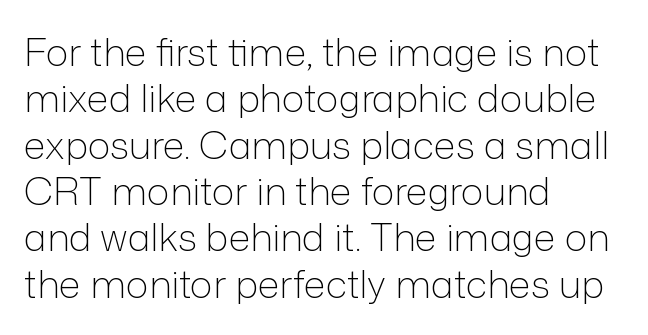
{"serif": "no", "italic": "no", "bold": "no", "weight": "light", "width": "normal", "stroke_contrast": "low", "x_height": "medium", "monospaced": "no", "underline": "no", "align": "left", "line_spacing_ratio": 1.22, "letter_spacing": "normal", "letter_spacing_em": 0.0, "glyph_px": 38}
